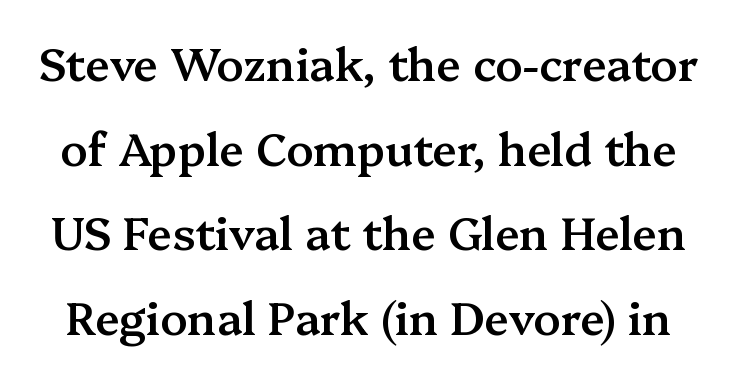
This sample uses a serif face. Caption: standard tracking, unaltered. Students, this is semibold: more ink than regular, less than bold. The strip under each line holds only bare page. A typesetter would mark this as roman, not italic.
